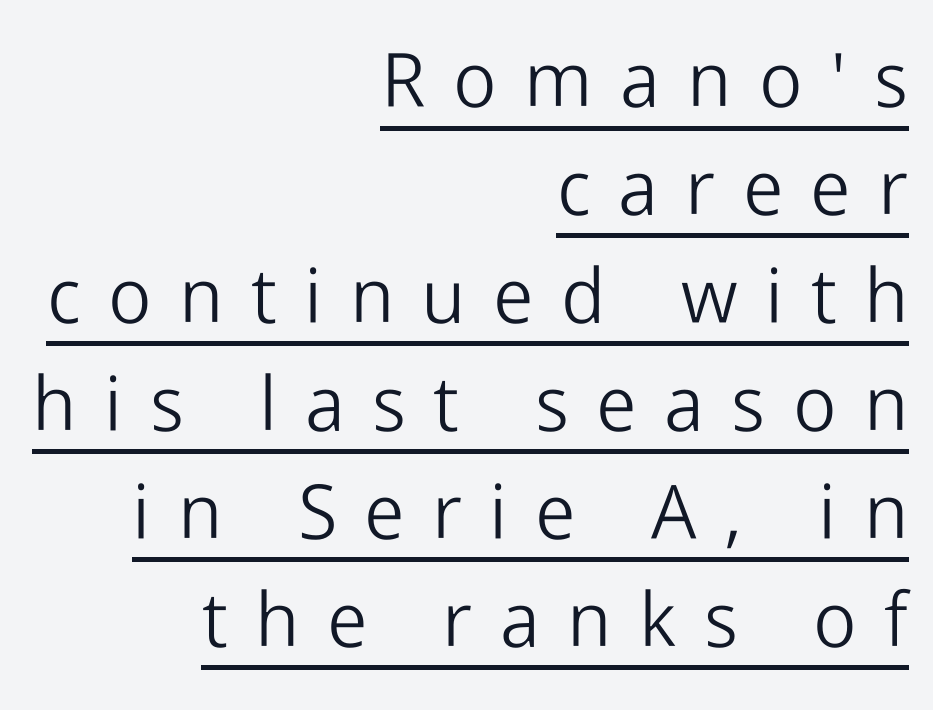
{"serif": "no", "italic": "no", "bold": "no", "weight": "light", "width": "normal", "stroke_contrast": "low", "x_height": "medium", "monospaced": "no", "underline": "yes", "align": "right", "line_spacing": "normal", "line_spacing_ratio": 1.42, "letter_spacing": "wide", "letter_spacing_em": 0.36, "glyph_px": 76}
